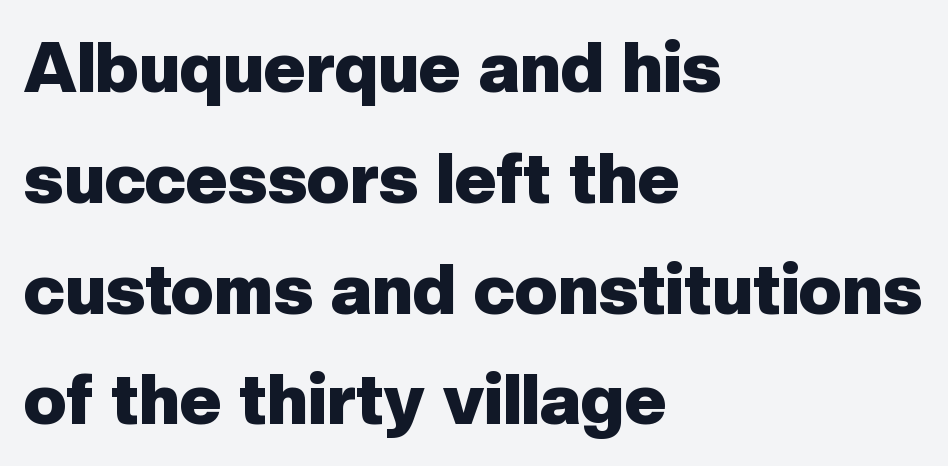
The image shows 71 px heavy sans-serif type, upright; set left-aligned, normal line spacing (1.56x), normal letter spacing, not underlined; low stroke contrast and a medium x-height.
